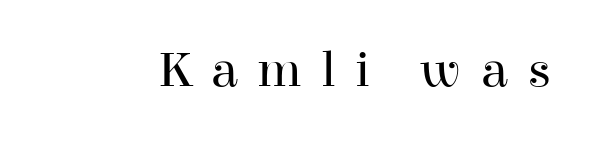
{"serif": "yes", "italic": "no", "bold": "no", "weight": "regular", "width": "normal", "stroke_contrast": "high", "x_height": "medium", "monospaced": "no", "underline": "no", "letter_spacing": "wide", "letter_spacing_em": 0.38, "glyph_px": 51}
